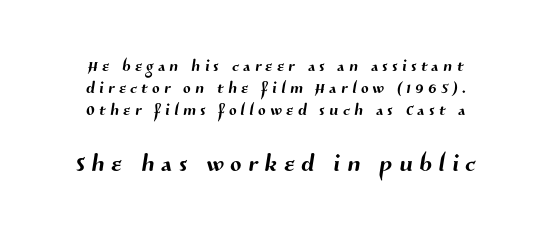
The image shows 33 px sans-serif type; set tight line spacing (1.0x), unusually wide letter spacing (+0.21 em), not underlined; the second (bottom) block is 1.5x larger; medium stroke contrast and a medium x-height.
